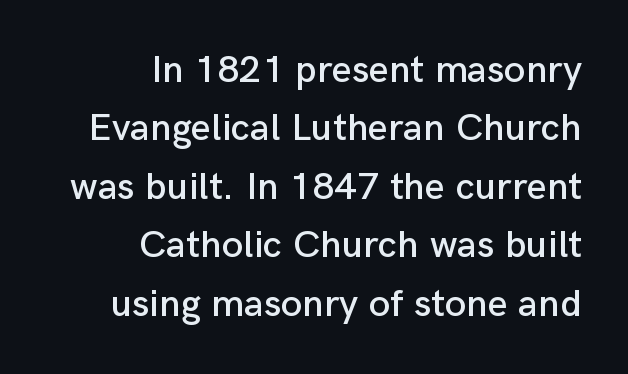
The image shows 39 px sans-serif type, upright; set right-aligned, normal line spacing (1.5x), normal letter spacing, not underlined; low stroke contrast and a medium x-height.
